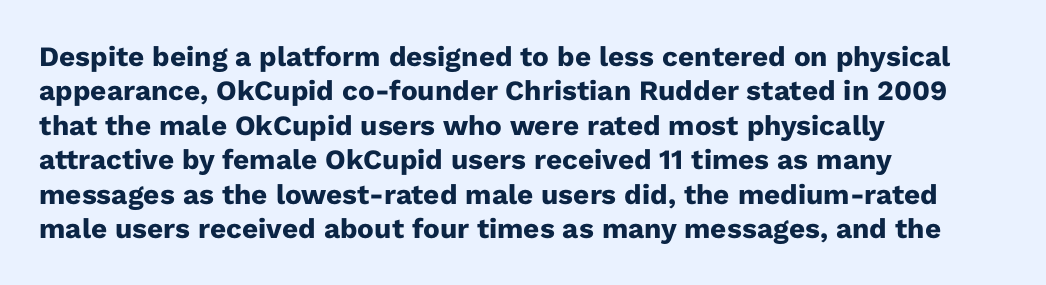
The image shows 28 px heavy sans-serif type, upright; set left-aligned, line spacing 1.23x, normal letter spacing, not underlined; low stroke contrast and a medium x-height.
